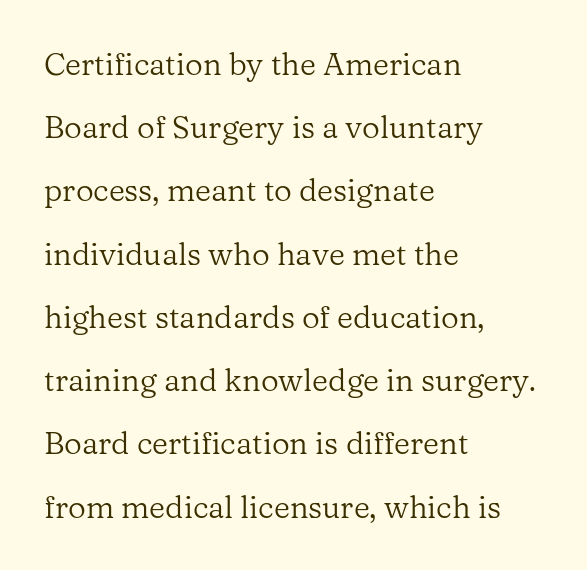
The image shows 31 px regular-weight serif type, upright; set left-aligned, loose line spacing (2.04x), normal letter spacing, not underlined; low stroke contrast and a medium x-height.
